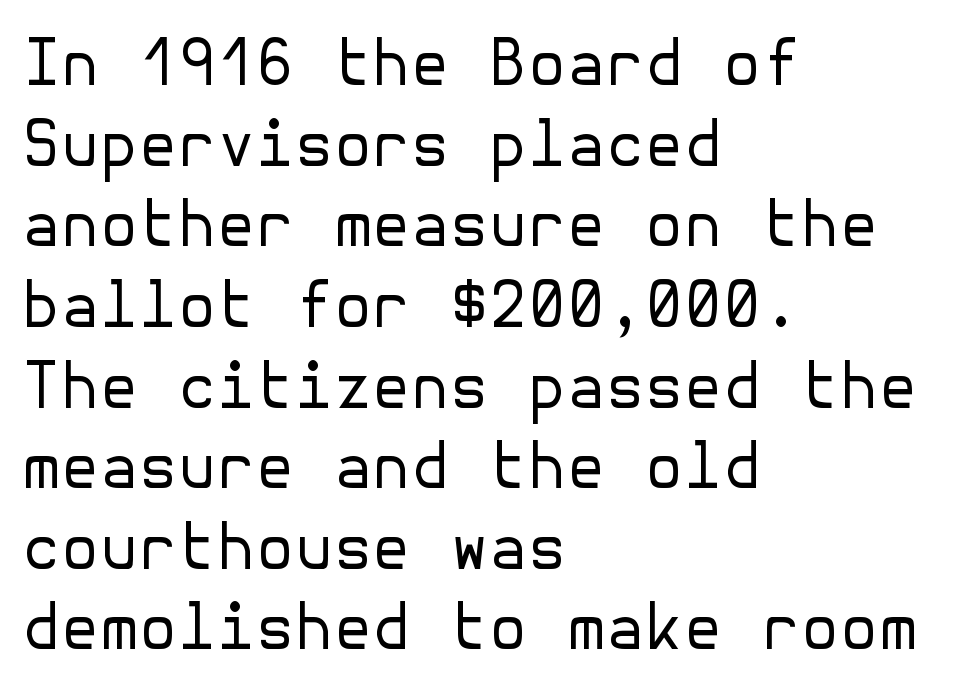
{"serif": "no", "italic": "no", "bold": "no", "weight": "regular", "width": "normal", "stroke_contrast": "low", "x_height": "medium", "underline": "no", "align": "left", "line_spacing": "normal", "line_spacing_ratio": 1.28, "letter_spacing": "normal", "letter_spacing_em": 0.0, "glyph_px": 63}
